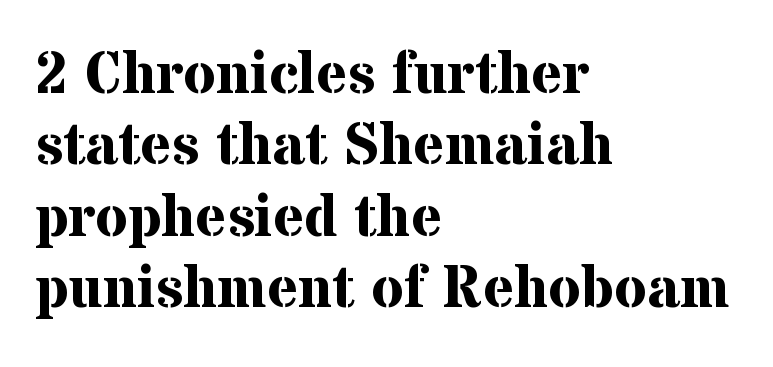
{"serif": "yes", "italic": "no", "bold": "yes", "weight": "bold", "width": "normal", "stroke_contrast": "medium", "x_height": "medium", "monospaced": "no", "underline": "no", "align": "left", "line_spacing_ratio": 1.21, "letter_spacing": "normal", "letter_spacing_em": 0.0, "glyph_px": 59}
